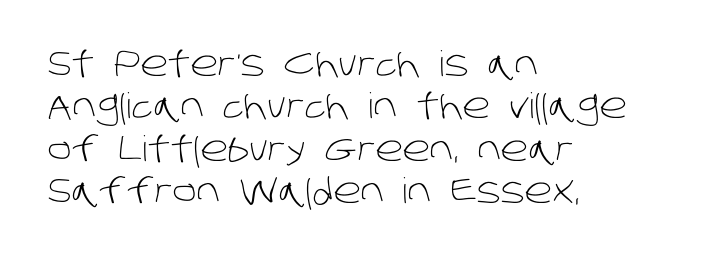
Q: Is the text bold? A: No.
Q: Is the typeface a serif or a sans-serif typeface? A: Sans-serif.
Q: Is the text underlined? A: No.
Q: How is the paragraph aligned? A: Left-aligned.
Q: Is the spacing between letters normal or unusually wide? A: Normal.
Q: Width (condensed, normal, or wide)? A: Normal.
Q: Stroke contrast? A: Low.
Q: x-height? A: Large.
Q: Monospaced? A: No.
